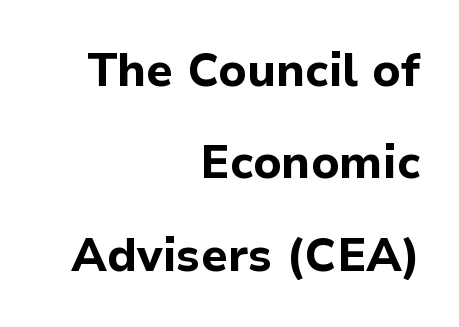
The image shows 46 px bold sans-serif type, upright; set right-aligned, loose line spacing (2.01x), normal letter spacing, not underlined; low stroke contrast and a medium x-height.
